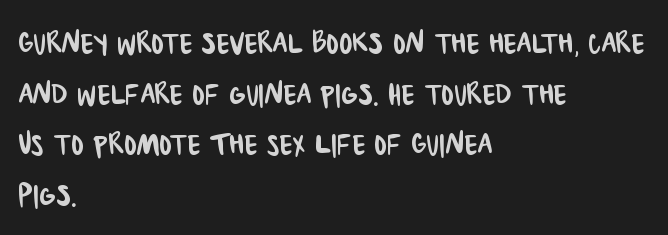
The image shows 38 px condensed sans-serif type; set left-aligned, normal line spacing (1.33x), normal letter spacing, not underlined; low stroke contrast and a large x-height.
